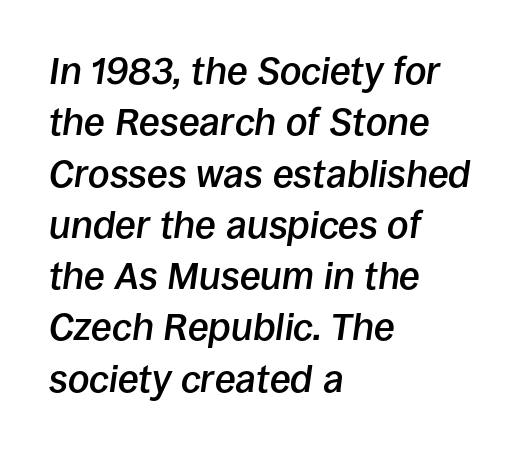
Nobody touched the tracking dial on this one. Varying glyph widths throughout — classic text-font behaviour. If you drew a ruler down the left edge, every line would touch it. Bold? Not quite — semibold, heavier than regular but stopping short.
